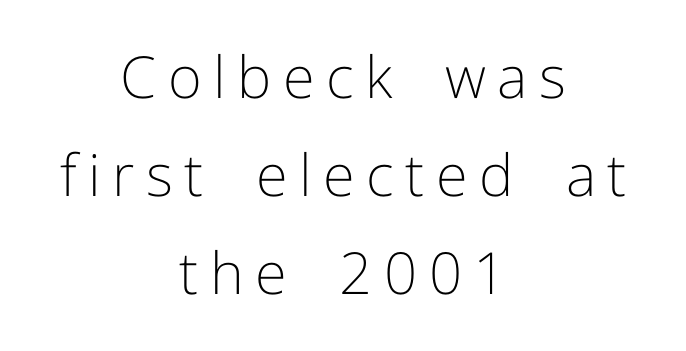
The image shows 58 px light sans-serif type, upright; set centered, normal line spacing (1.69x), unusually wide letter spacing (+0.2 em), not underlined; low stroke contrast and a medium x-height.
